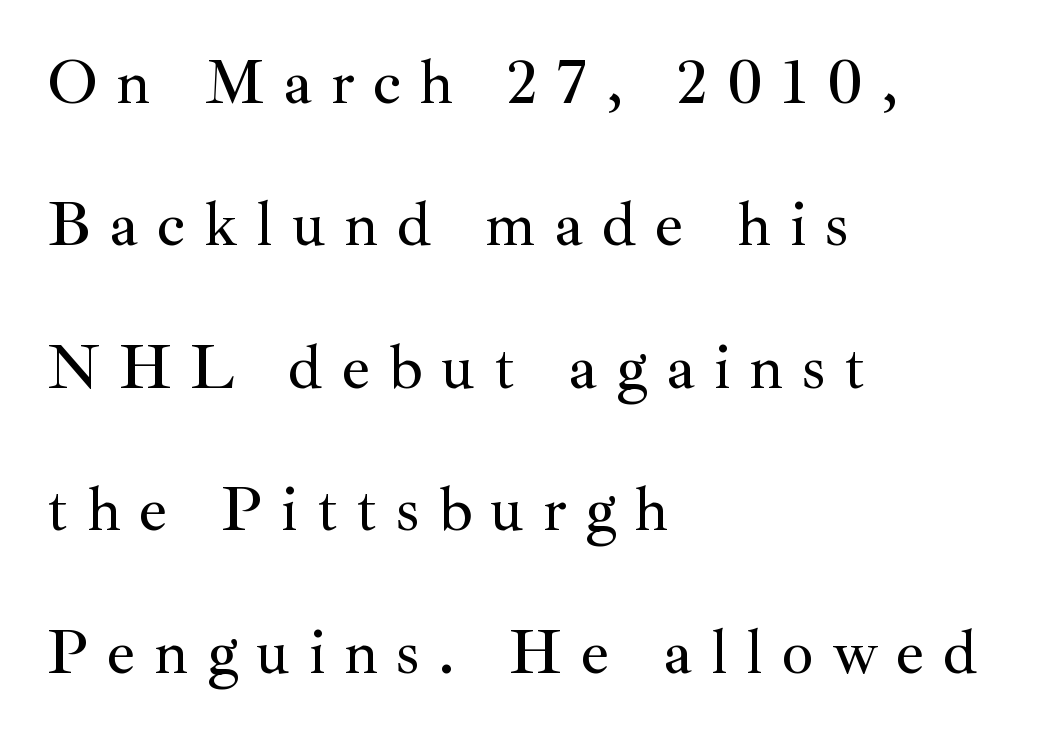
Vertically, the passage feels expansive, rows floating well apart. No italicization has been applied; the sample stays upright. Stroke terminals: seriffed. A bare baseline throughout the passage. Characters follow at a spacing far wider than the type designer built in. These lines are rendered in a variable-pitch font.
